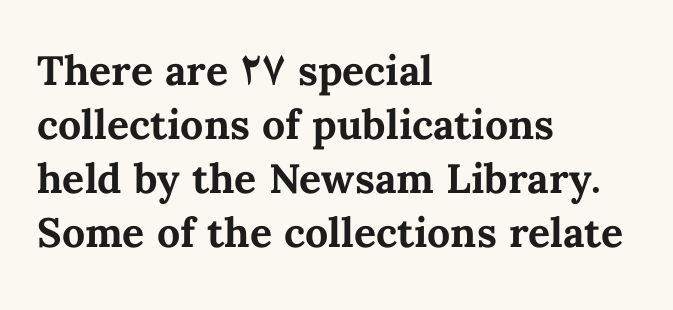
Q: Is the text bold? A: Yes.
Q: Is the text italic (slanted)? A: No, it is upright.
Q: Is the text underlined? A: No.
Q: How is the paragraph aligned? A: Left-aligned.
Q: Is the spacing between letters normal or unusually wide? A: Normal.
Q: Is the spacing between lines tight, normal or loose? A: Normal.
Q: Width (condensed, normal, or wide)? A: Normal.
Q: Stroke contrast? A: Medium.
Q: x-height? A: Medium.
Q: Monospaced? A: No.
